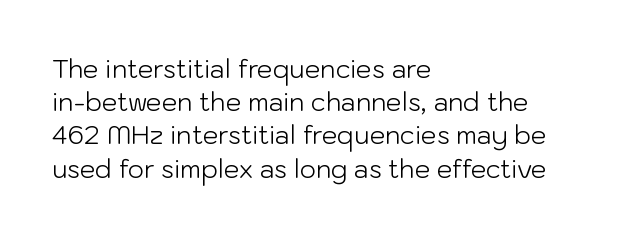
Q: Is the text bold? A: No.
Q: Is the text italic (slanted)? A: No, it is upright.
Q: Is the text underlined? A: No.
Q: How is the paragraph aligned? A: Left-aligned.
Q: Is the spacing between letters normal or unusually wide? A: Normal.
Q: Is the spacing between lines tight, normal or loose? A: Normal.
